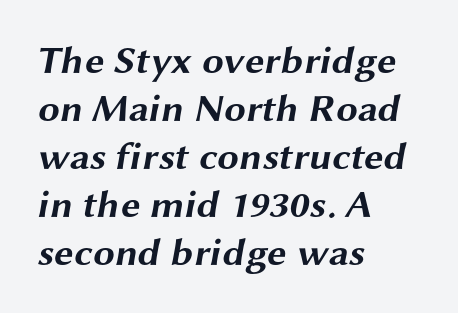
{"serif": "no", "bold": "yes", "weight": "bold", "width": "wide", "stroke_contrast": "medium", "x_height": "medium", "monospaced": "no", "underline": "no", "align": "left", "line_spacing_ratio": 1.23, "letter_spacing": "normal", "letter_spacing_em": 0.0, "glyph_px": 39}
